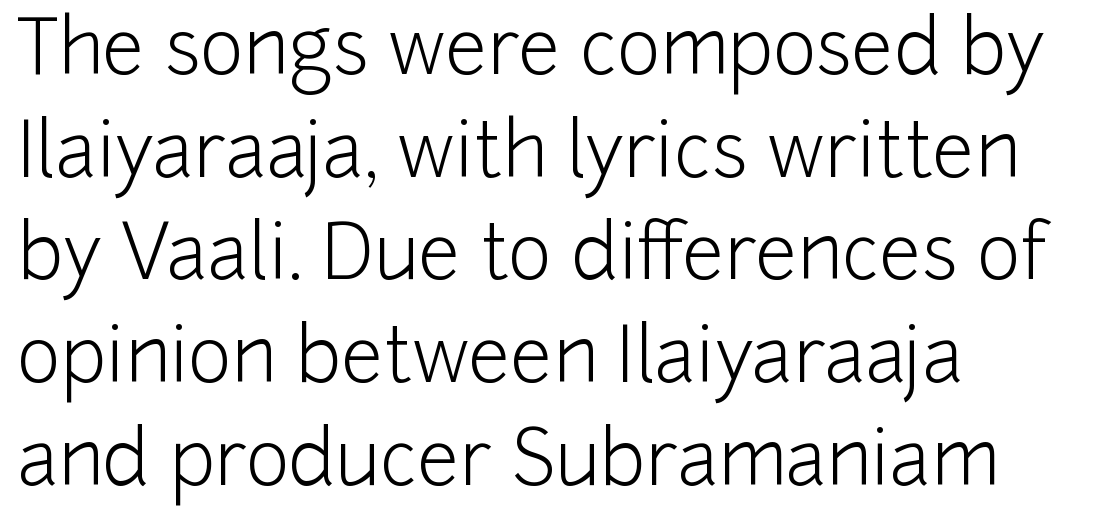
Q: Is the text bold? A: No.
Q: Is the text italic (slanted)? A: No, it is upright.
Q: Is the typeface a serif or a sans-serif typeface? A: Sans-serif.
Q: Is the text underlined? A: No.
Q: How is the paragraph aligned? A: Left-aligned.
Q: Is the spacing between letters normal or unusually wide? A: Normal.
Q: Is the spacing between lines tight, normal or loose? A: Normal.
Q: Width (condensed, normal, or wide)? A: Normal.
Q: Stroke contrast? A: Low.
Q: x-height? A: Medium.
Q: Monospaced? A: No.
